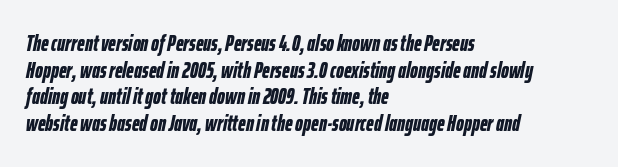
Q: Is the text bold? A: Yes.
Q: Is the text italic (slanted)? A: Yes, it leans right by about 12 degrees.
Q: Is the text underlined? A: No.
Q: How is the paragraph aligned? A: Left-aligned.
Q: Is the spacing between letters normal or unusually wide? A: Normal.
